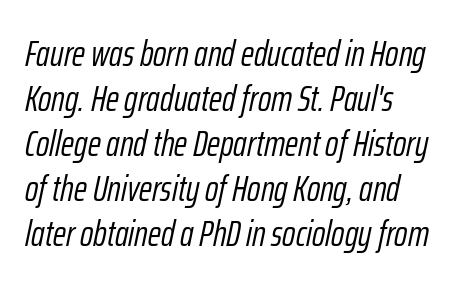
The lines are quadded left. Regarding leading, the lines here are spaced in the standard way. Anything drawn beneath the words? Only blank space. Between one letter and the next there's only the usual sliver of space. The passage shown is typed in a proportional face where columns would drift.
